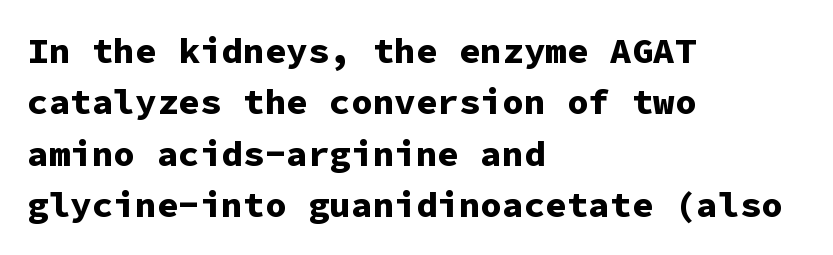
{"serif": "no", "italic": "no", "bold": "yes", "weight": "bold", "width": "normal", "stroke_contrast": "low", "x_height": "medium", "monospaced": "yes", "underline": "no", "align": "left", "line_spacing": "normal", "line_spacing_ratio": 1.43, "letter_spacing": "normal", "letter_spacing_em": 0.0, "glyph_px": 36}
